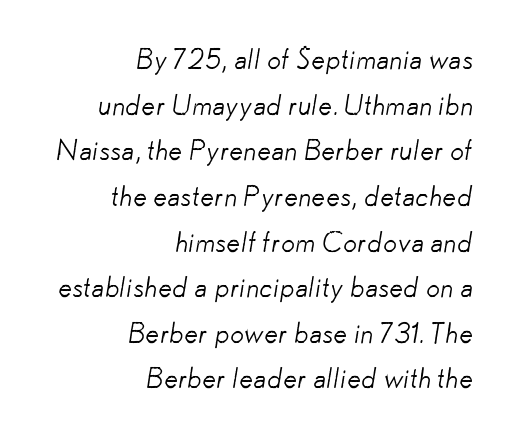
Q: Is the text bold? A: No.
Q: Is the typeface a serif or a sans-serif typeface? A: Sans-serif.
Q: Is the text underlined? A: No.
Q: How is the paragraph aligned? A: Right-aligned.
Q: Is the spacing between letters normal or unusually wide? A: Normal.
Q: Is the spacing between lines tight, normal or loose? A: Normal.
Q: Width (condensed, normal, or wide)? A: Normal.
Q: Stroke contrast? A: Low.
Q: x-height? A: Small.
Q: Monospaced? A: No.
